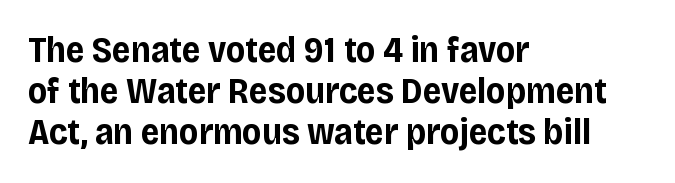
The image shows 36 px bold sans-serif type, upright; set left-aligned, tight line spacing (1.14x), normal letter spacing, not underlined; low stroke contrast and a large x-height.
